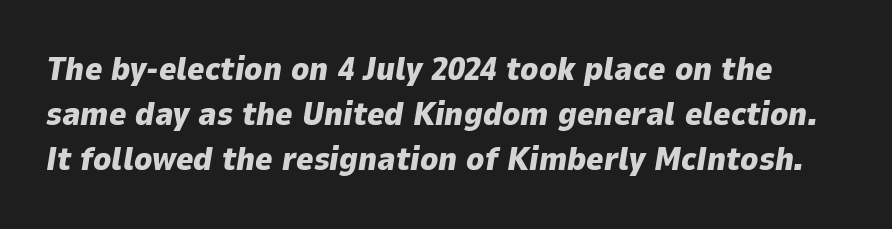
Does extra space separate the letters? No, they use regular spacing. Plenty of ink on the page — the face is bold. Lines of text with bare space underneath. The lines sit at an ordinary, default distance from one another. Varying glyph widths throughout — classic text-font behaviour.
